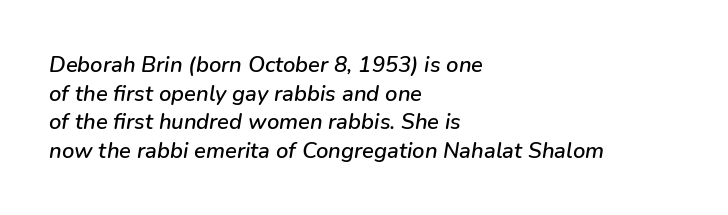
The image shows 22 px text type, italic (leaning right); set left-aligned, normal line spacing (1.3x), normal letter spacing, not underlined.
